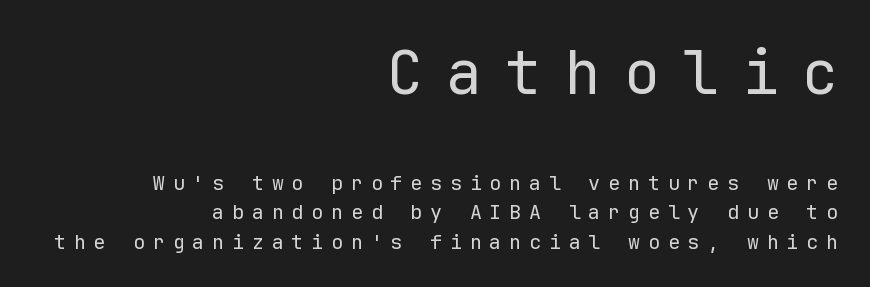
Each letter, wide or thin by design, is forced into the same width here. The specimen reads as upright at a glance. Stroke thickness stays within the range of a standard reading face or lighter. One-word summary of the alignment: right.
